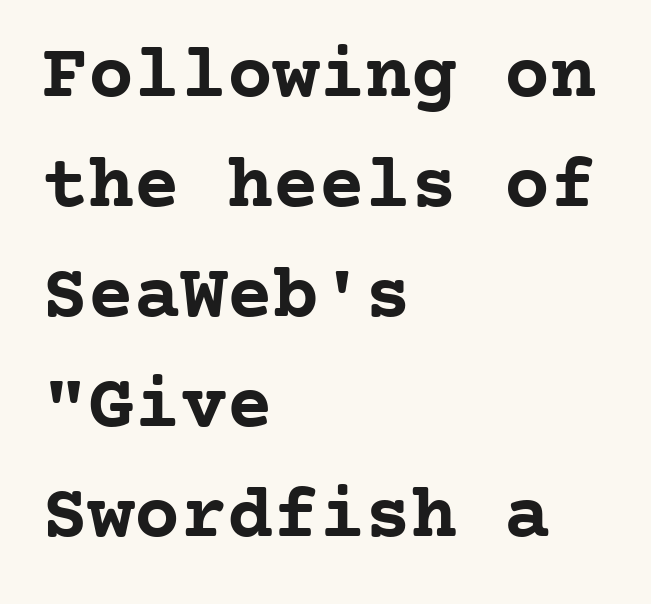
The image shows 77 px semibold serif type, upright, monospaced; set left-aligned, normal line spacing (1.43x), normal letter spacing, not underlined; low stroke contrast and a medium x-height.
